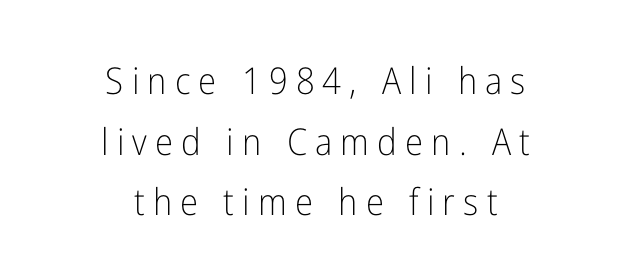
{"serif": "no", "italic": "no", "bold": "no", "weight": "light", "width": "condensed", "stroke_contrast": "low", "x_height": "medium", "monospaced": "no", "underline": "no", "align": "center", "line_spacing": "normal", "line_spacing_ratio": 1.64, "letter_spacing": "wide", "letter_spacing_em": 0.22, "glyph_px": 37}
